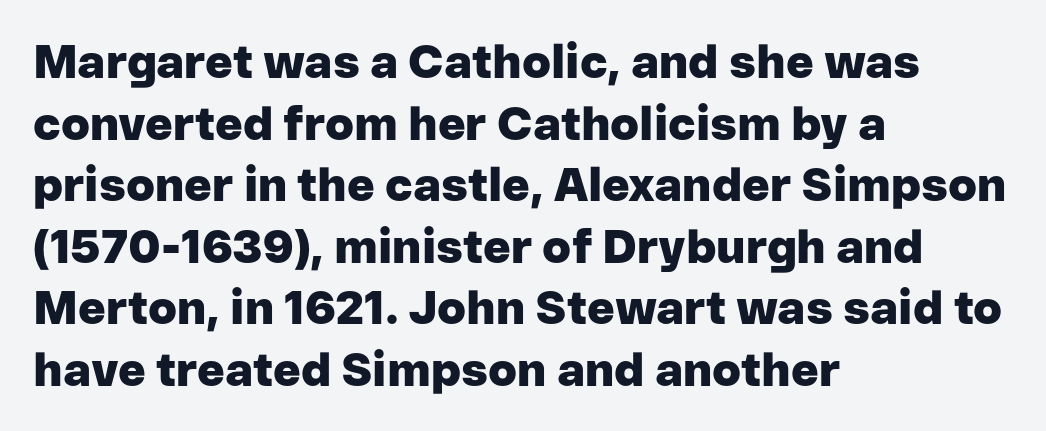
The image shows 47 px heavy sans-serif type, upright; set left-aligned, normal line spacing (1.31x), normal letter spacing, not underlined; low stroke contrast and a medium x-height.
